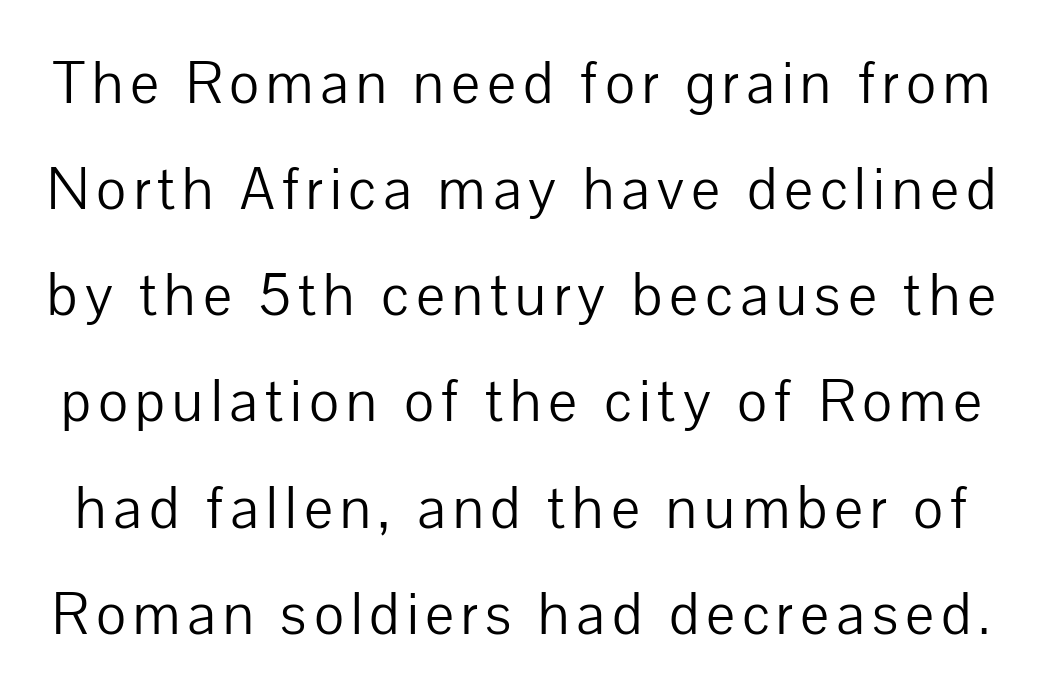
Grotesque or geometric, the face here clearly has no serifs. Do the letters lean? They stand straight. Counters stay open thanks to moderate or lighter strokes. Descender tails drop into unmarked territory.
